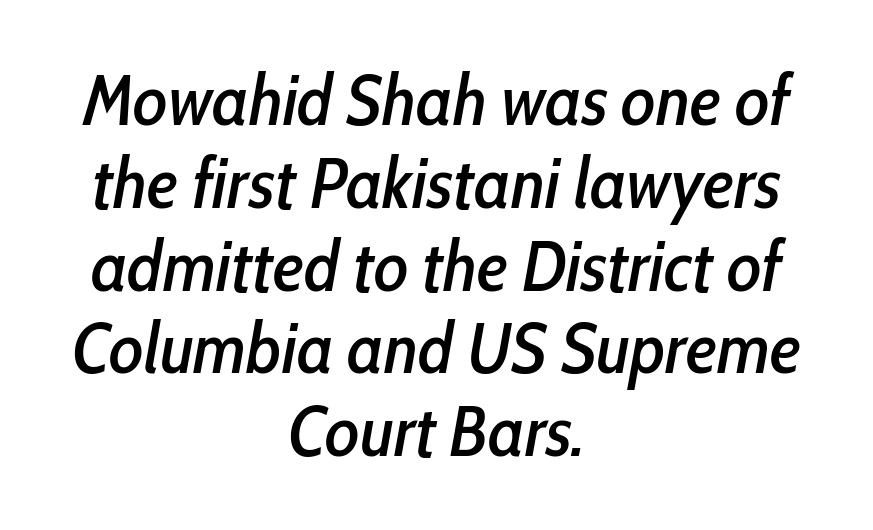
The image shows 72 px condensed type, italic (leaning right); set centered, tight line spacing (1.15x), normal letter spacing, not underlined; low stroke contrast and a medium x-height.
